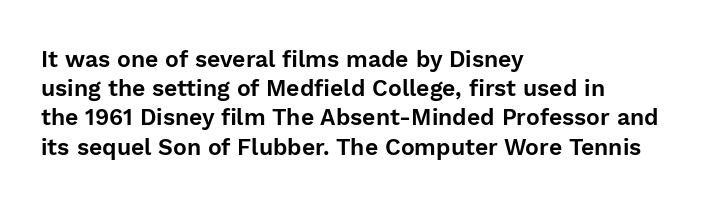
The image shows 23 px text type, upright; set left-aligned, normal line spacing (1.27x), normal letter spacing, not underlined.
